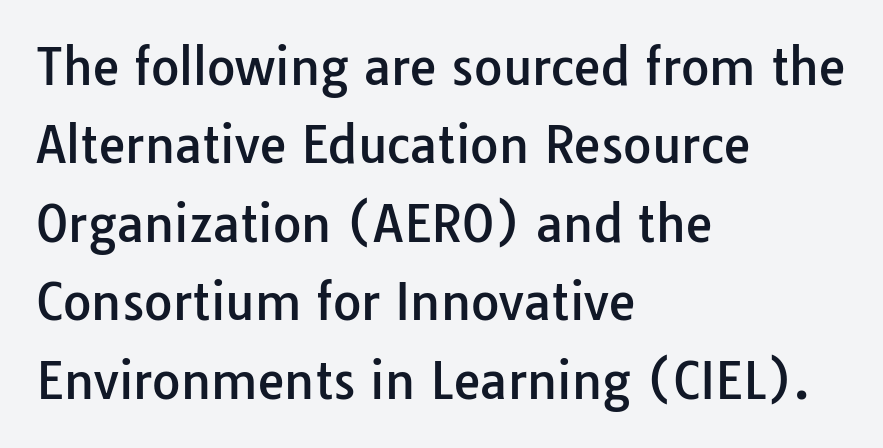
The image shows 49 px sans-serif type, upright; set left-aligned, normal line spacing (1.6x), normal letter spacing, not underlined; low stroke contrast and a medium x-height.
